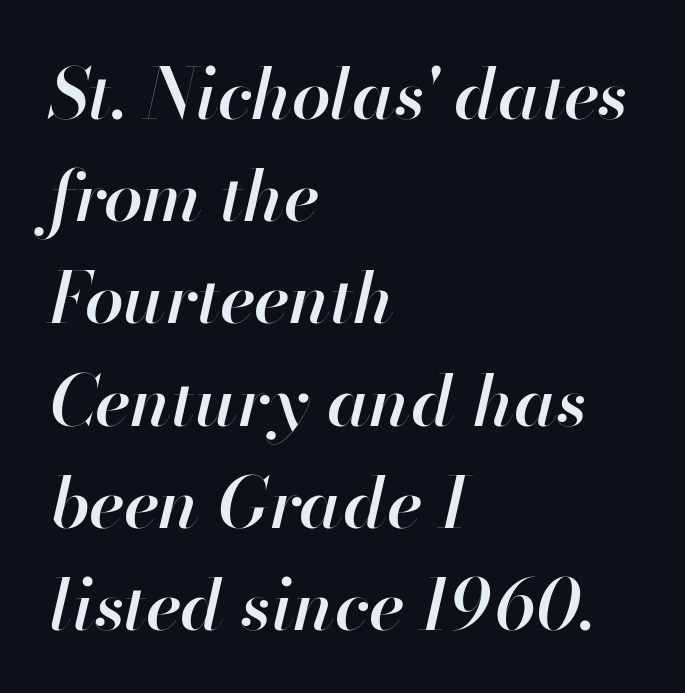
{"italic": "yes", "lean": "right", "slant_degrees": 13, "bold": "semi", "weight": "semibold", "width": "normal", "stroke_contrast": "high", "x_height": "small", "monospaced": "no", "underline": "no", "align": "left", "line_spacing": "normal", "line_spacing_ratio": 1.46, "letter_spacing": "normal", "letter_spacing_em": 0.0, "glyph_px": 70}
